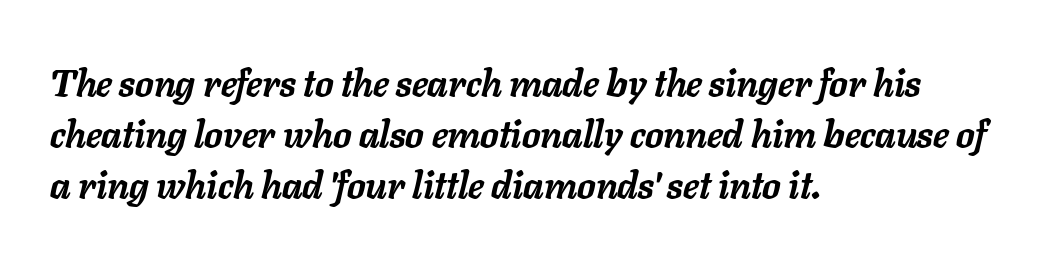
Words float on clear page, feet unadorned. Caption: standard tracking, unaltered. The font's italic variant was chosen for this text. Each letter keeps its own natural width here, so spacing adapts to shape. Reading down the column, the eye jumps a familiar distance to each next line. The passage is arranged the way most books set body copy — flush left.
